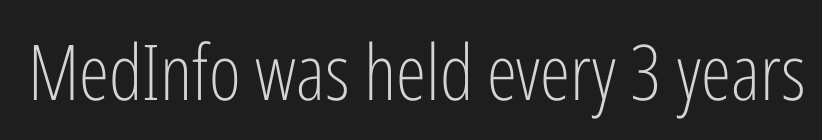
{"serif": "no", "italic": "no", "bold": "no", "weight": "light", "width": "condensed", "stroke_contrast": "low", "x_height": "medium", "monospaced": "no", "underline": "no", "letter_spacing": "normal", "letter_spacing_em": 0.0, "glyph_px": 77}
